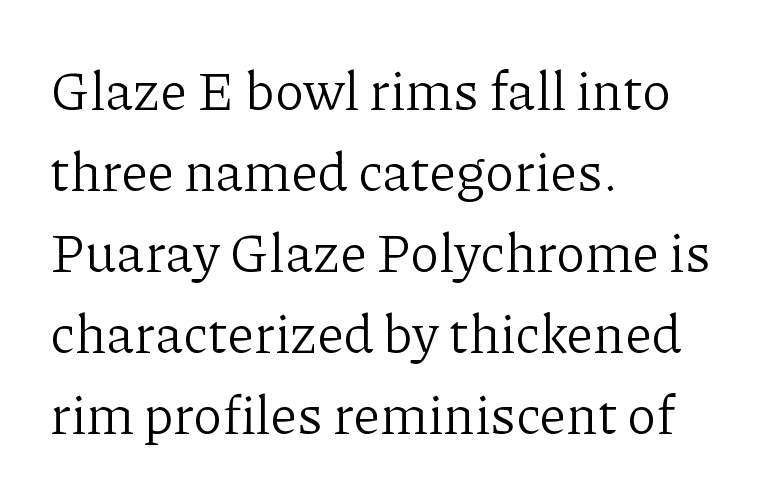
Just letters on the line, the space beneath them empty. Think of a printed novel: that variable character pitch is what you see here. A typesetter would call this zero additional tracking. Do the letters lean? They stand straight. These lines sit exactly where default settings would place them. Weight: regular or lighter.
